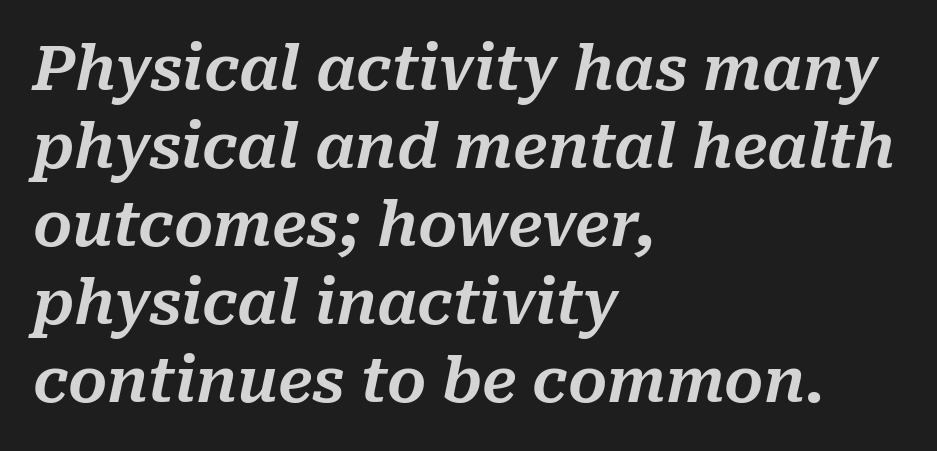
{"italic": "yes", "lean": "right", "slant_degrees": 10, "width": "normal", "stroke_contrast": "medium", "x_height": "medium", "monospaced": "no", "underline": "no", "align": "left", "line_spacing": "normal", "line_spacing_ratio": 1.28, "letter_spacing": "normal", "letter_spacing_em": 0.0, "glyph_px": 61}
